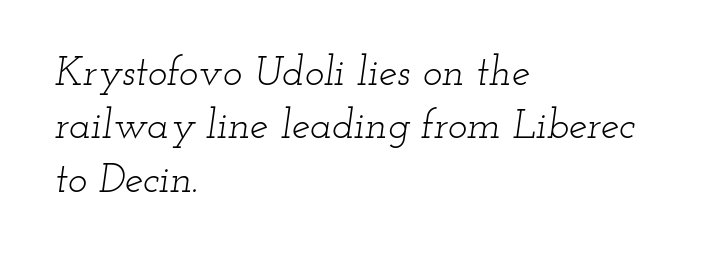
Q: Is the text bold? A: No.
Q: Is the text italic (slanted)? A: Yes, it leans right by about 12 degrees.
Q: Is the typeface a serif or a sans-serif typeface? A: Serif.
Q: Is the text underlined? A: No.
Q: How is the paragraph aligned? A: Left-aligned.
Q: Is the spacing between letters normal or unusually wide? A: Normal.
Q: Is the spacing between lines tight, normal or loose? A: Normal.
Q: Width (condensed, normal, or wide)? A: Wide.
Q: Stroke contrast? A: Low.
Q: x-height? A: Small.
Q: Monospaced? A: No.
